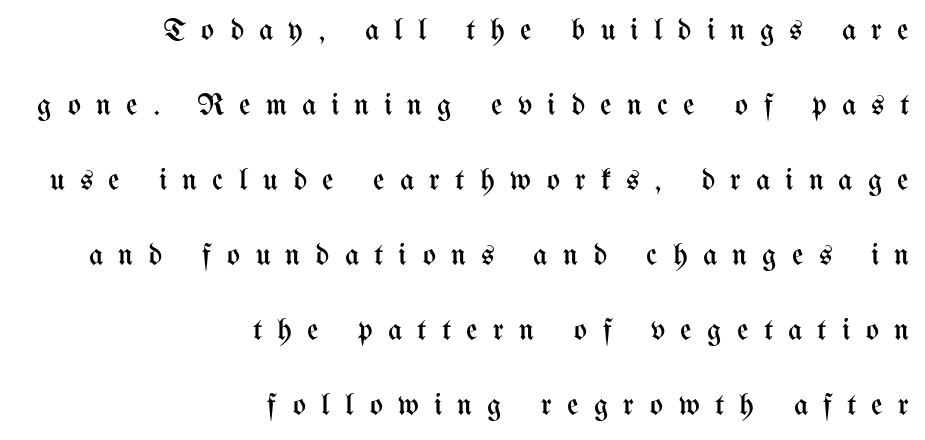
Look at the tracking — it's clearly loosened, letters drifting apart. Is this a fixed-width face? No — the glyphs have proportional, varying widths. Compared with typical paragraphs, the rows here are farther apart. The typesetting does not lean heavy: it is not bold. Quick note: underline off.
